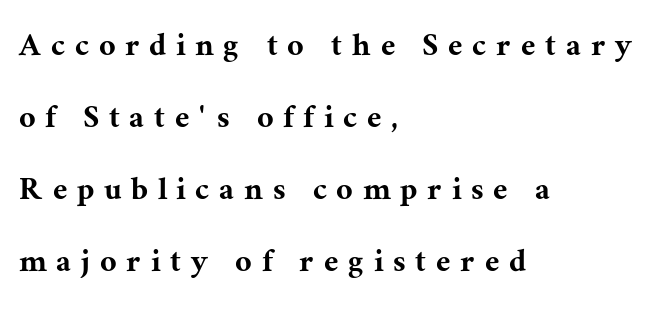
{"serif": "yes", "italic": "no", "width": "normal", "stroke_contrast": "medium", "x_height": "medium", "monospaced": "no", "underline": "no", "align": "left", "line_spacing": "loose", "line_spacing_ratio": 2.0, "letter_spacing": "wide", "letter_spacing_em": 0.29, "glyph_px": 36}
